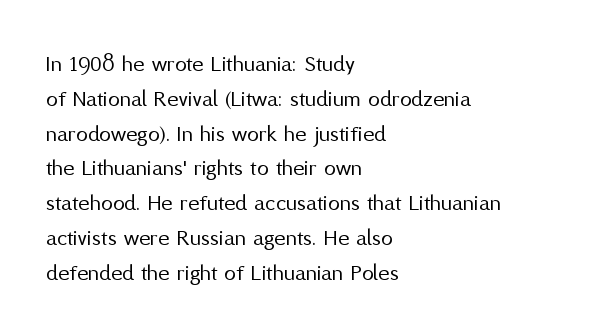
The image shows 24 px text type, upright; set left-aligned, normal line spacing (1.45x), normal letter spacing, not underlined.
